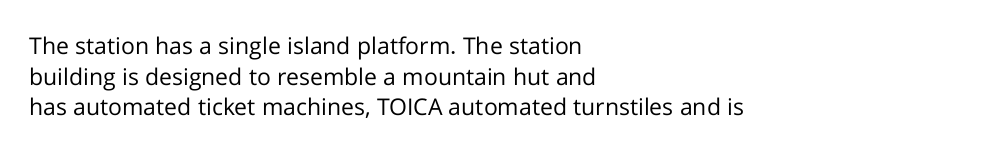
{"italic": "no", "bold": "no", "underline": "no", "align": "left", "line_spacing": "normal", "line_spacing_ratio": 1.33, "letter_spacing": "normal", "letter_spacing_em": 0.0, "glyph_px": 23}
